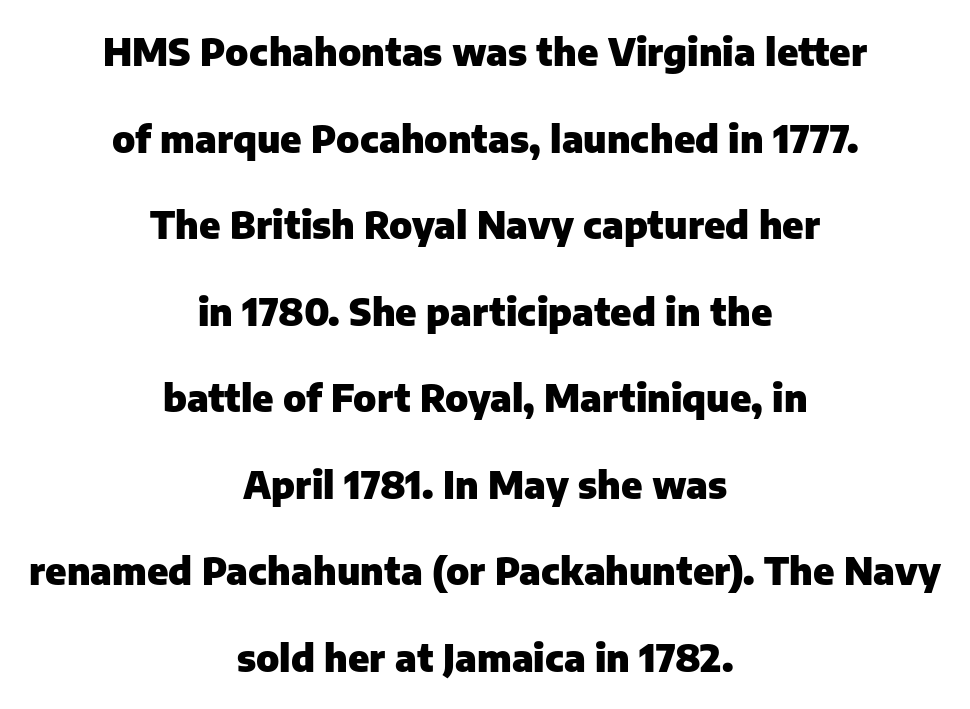
Q: Is the text bold? A: Yes.
Q: Is the text italic (slanted)? A: No, it is upright.
Q: Is the typeface a serif or a sans-serif typeface? A: Sans-serif.
Q: Is the text underlined? A: No.
Q: How is the paragraph aligned? A: Centered.
Q: Is the spacing between letters normal or unusually wide? A: Normal.
Q: Is the spacing between lines tight, normal or loose? A: Loose.
Q: Width (condensed, normal, or wide)? A: Normal.
Q: Stroke contrast? A: Low.
Q: x-height? A: Medium.
Q: Monospaced? A: No.
